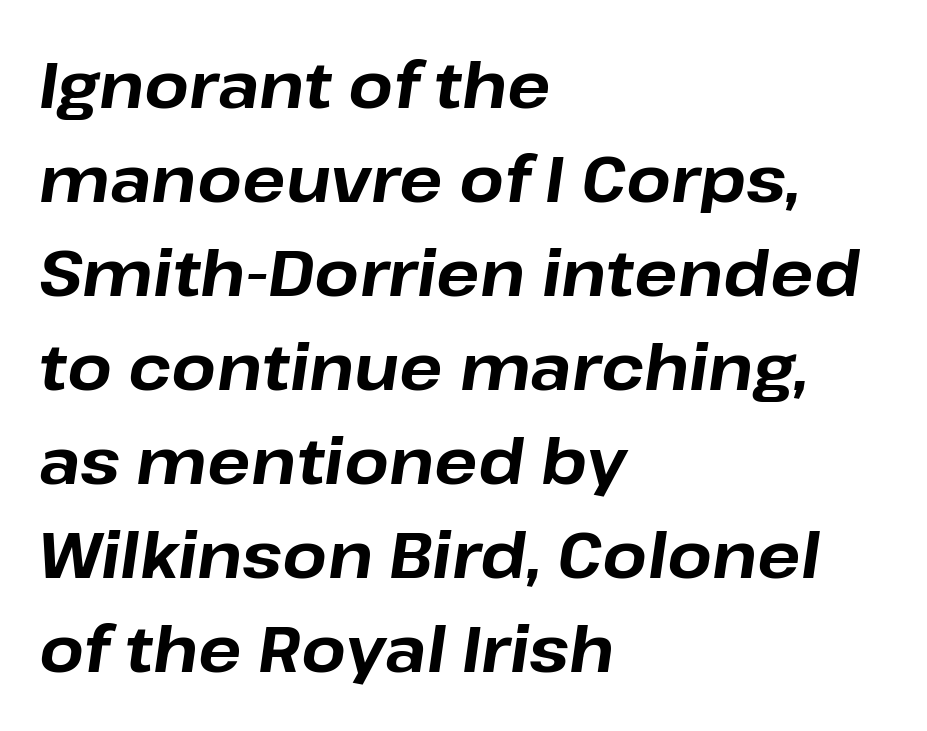
The image shows 64 px bold type, italic (leaning right); set left-aligned, normal line spacing (1.47x), normal letter spacing, not underlined; low stroke contrast and a medium x-height.
